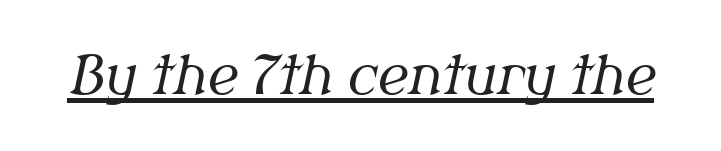
{"serif": "yes", "italic": "yes", "lean": "right", "slant_degrees": 12, "bold": "no", "weight": "regular", "width": "normal", "stroke_contrast": "medium", "x_height": "medium", "monospaced": "no", "underline": "yes", "letter_spacing": "normal", "letter_spacing_em": 0.0, "glyph_px": 53}
